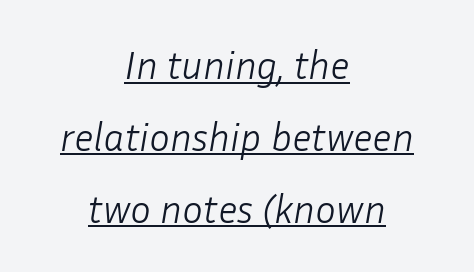
Tall strokes in this sample are angled rather than plumb. Typeset on center — no edge is straight. You could not count columns in this text — the font is proportionally spaced. These lines keep a tight, regular rhythm from letter to letter. A baseline rule has been typeset under these characters.
